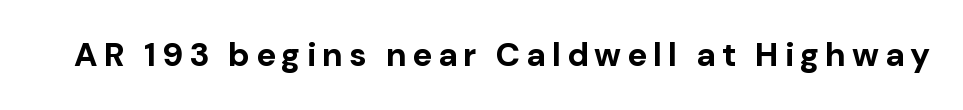
No word sits above an underline. What kind of face is this? One without serifs — a sans. Proportional: the letters do not fall into vertical columns. Tall strokes in this sample are plumb rather than angled. The characters look thick and weighty, a clear bold.
